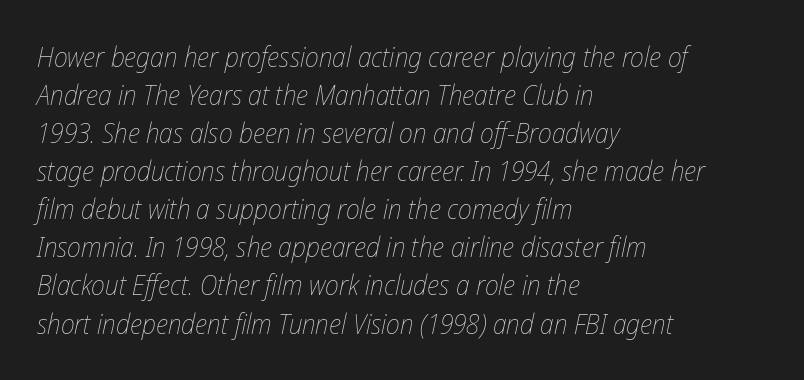
Check the space under the baseline: it is left empty. Heaviness? Minimal to ordinary, like unemphasized prose. A classic flush-left, rag-right setting is used for this passage. Observe the ordinary spacing: letters are neighbours, not strangers.
